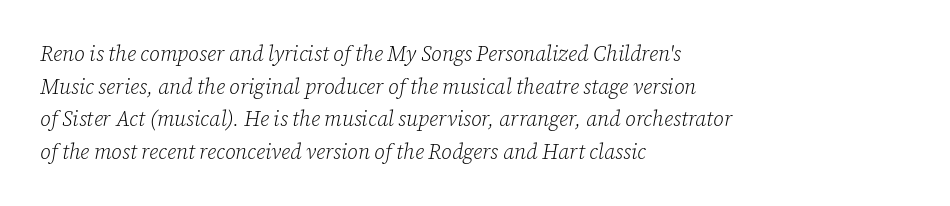
The image shows 21 px text type, italic (leaning right); set left-aligned, normal line spacing (1.55x), normal letter spacing, not underlined.
